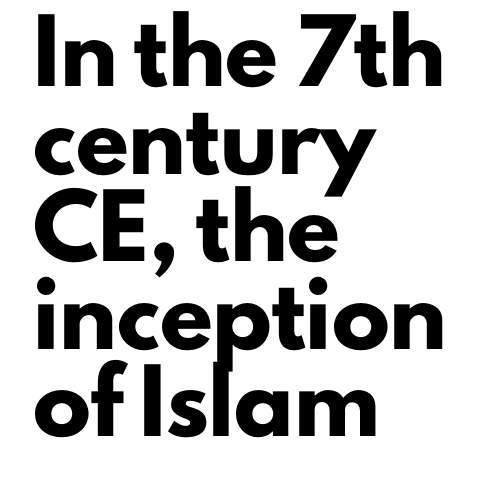
Does extra space separate the letters? No, they use regular spacing. A typesetter would call this leading conventional body-copy spacing. Observe the absence of serifs on each vertical stroke in this sample. Horizontally, the lines are justified to the leading edge only.
